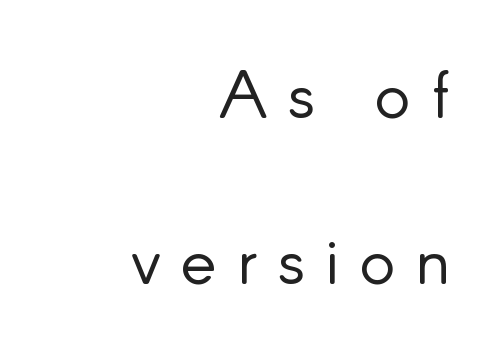
Q: Is the text bold? A: No.
Q: Is the text italic (slanted)? A: No, it is upright.
Q: Is the typeface a serif or a sans-serif typeface? A: Sans-serif.
Q: Is the text underlined? A: No.
Q: How is the paragraph aligned? A: Right-aligned.
Q: Is the spacing between letters normal or unusually wide? A: Unusually wide.
Q: Is the spacing between lines tight, normal or loose? A: Loose.
Q: Width (condensed, normal, or wide)? A: Normal.
Q: Stroke contrast? A: Low.
Q: x-height? A: Small.
Q: Monospaced? A: No.
